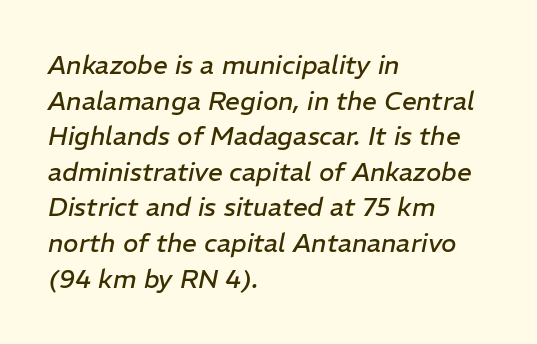
{"italic": "yes", "lean": "right", "slant_degrees": 11, "bold": "no", "underline": "no", "align": "left", "line_spacing": "normal", "line_spacing_ratio": 1.37, "letter_spacing": "normal", "letter_spacing_em": 0.0, "glyph_px": 26}
